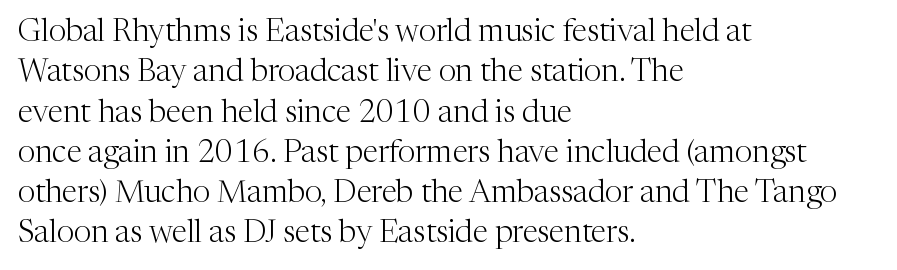
Q: Is the text bold? A: No.
Q: Is the text italic (slanted)? A: No, it is upright.
Q: Is the typeface a serif or a sans-serif typeface? A: Serif.
Q: Is the text underlined? A: No.
Q: How is the paragraph aligned? A: Left-aligned.
Q: Is the spacing between letters normal or unusually wide? A: Normal.
Q: Is the spacing between lines tight, normal or loose? A: Normal.
Q: Width (condensed, normal, or wide)? A: Normal.
Q: Stroke contrast? A: Medium.
Q: x-height? A: Medium.
Q: Monospaced? A: No.
